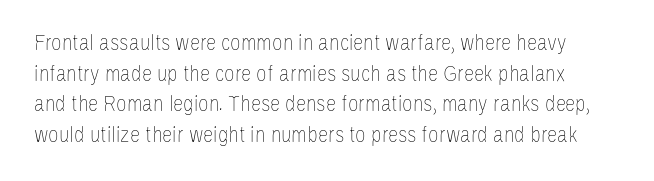
Q: Is the text bold? A: No.
Q: Is the text italic (slanted)? A: No, it is upright.
Q: Is the text underlined? A: No.
Q: Is the spacing between letters normal or unusually wide? A: Normal.
Q: Is the spacing between lines tight, normal or loose? A: Normal.
